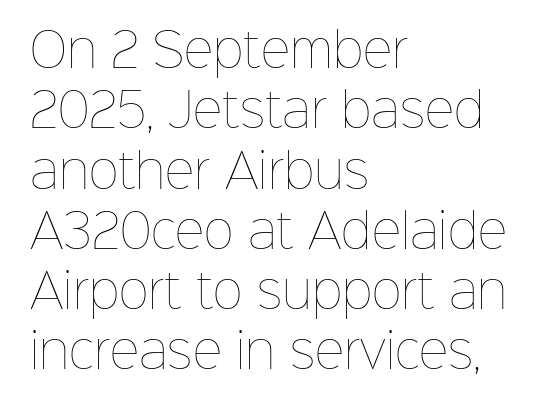
{"italic": "no", "bold": "no", "weight": "thin", "width": "normal", "stroke_contrast": "low", "x_height": "medium", "monospaced": "no", "underline": "no", "align": "left", "line_spacing": "normal", "line_spacing_ratio": 1.31, "letter_spacing": "normal", "letter_spacing_em": 0.0, "glyph_px": 46}
